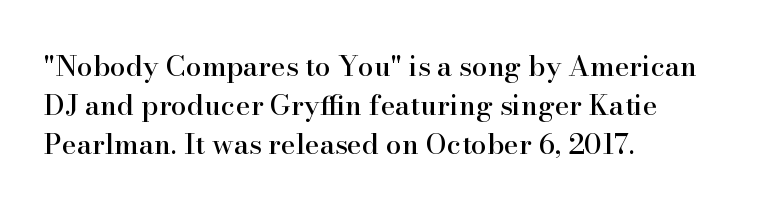
The image shows 28 px serif type, upright; set left-aligned, normal line spacing (1.39x), normal letter spacing, not underlined; high stroke contrast and a small x-height.
